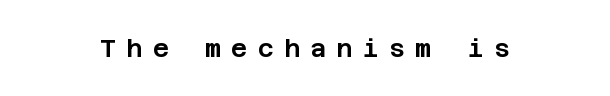
The image shows 25 px text type, upright; set unusually wide letter spacing (+0.4 em), not underlined.
